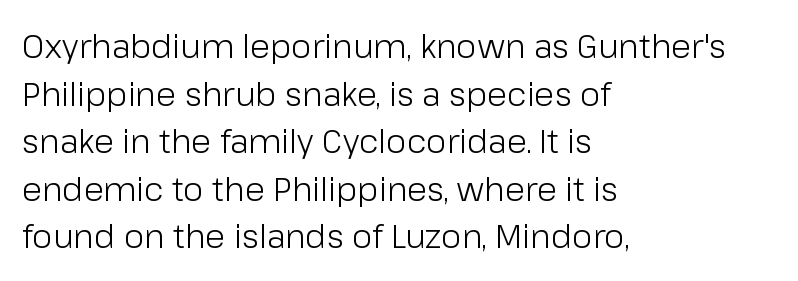
Q: Is the text bold? A: No.
Q: Is the text italic (slanted)? A: No, it is upright.
Q: Is the typeface a serif or a sans-serif typeface? A: Sans-serif.
Q: Is the text underlined? A: No.
Q: How is the paragraph aligned? A: Left-aligned.
Q: Is the spacing between letters normal or unusually wide? A: Normal.
Q: Is the spacing between lines tight, normal or loose? A: Normal.
Q: Width (condensed, normal, or wide)? A: Normal.
Q: Stroke contrast? A: Low.
Q: x-height? A: Medium.
Q: Monospaced? A: No.
